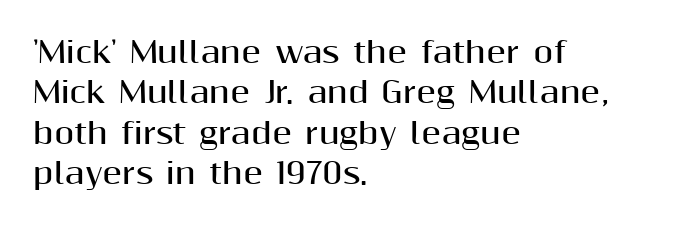
Q: Is the text bold? A: Yes.
Q: Is the text italic (slanted)? A: No, it is upright.
Q: Is the typeface a serif or a sans-serif typeface? A: Sans-serif.
Q: Is the text underlined? A: No.
Q: How is the paragraph aligned? A: Left-aligned.
Q: Is the spacing between letters normal or unusually wide? A: Normal.
Q: Is the spacing between lines tight, normal or loose? A: Normal.
Q: Width (condensed, normal, or wide)? A: Normal.
Q: Stroke contrast? A: Medium.
Q: x-height? A: Medium.
Q: Monospaced? A: No.
